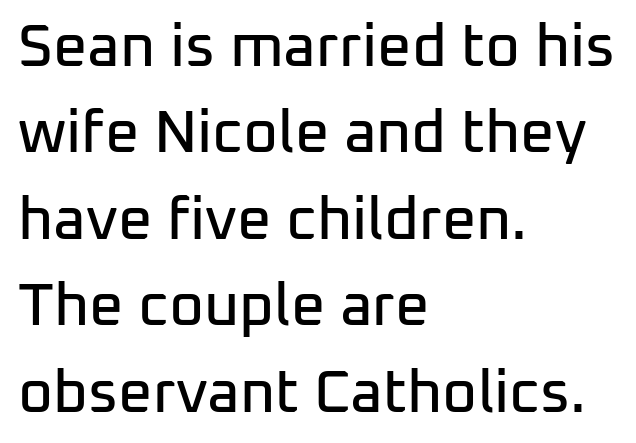
{"serif": "no", "italic": "no", "width": "normal", "stroke_contrast": "low", "x_height": "medium", "monospaced": "no", "underline": "no", "align": "left", "line_spacing": "normal", "line_spacing_ratio": 1.44, "letter_spacing": "normal", "letter_spacing_em": 0.0, "glyph_px": 60}
